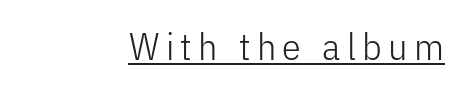
{"serif": "no", "italic": "no", "bold": "no", "weight": "light", "width": "condensed", "stroke_contrast": "low", "x_height": "medium", "monospaced": "no", "underline": "yes", "align": "right", "glyph_px": 38}
